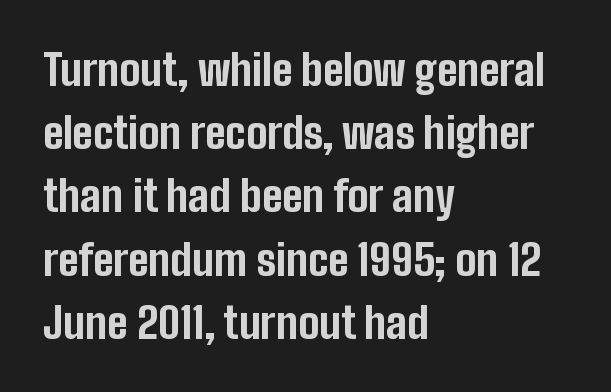
{"serif": "no", "italic": "no", "bold": "yes", "weight": "bold", "width": "condensed", "stroke_contrast": "low", "x_height": "medium", "monospaced": "no", "underline": "no", "align": "left", "line_spacing": "normal", "line_spacing_ratio": 1.47, "letter_spacing": "normal", "letter_spacing_em": 0.0, "glyph_px": 43}
